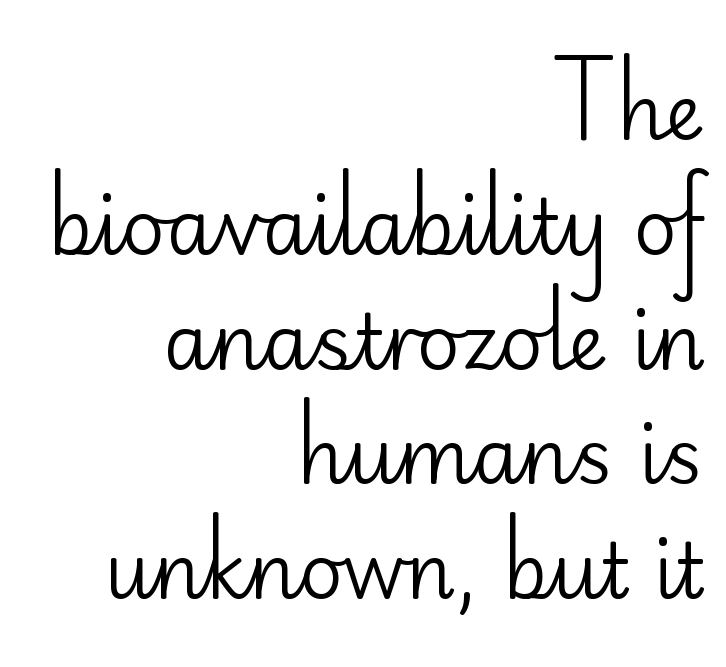
{"serif": "no", "italic": "no", "bold": "no", "weight": "regular", "width": "normal", "stroke_contrast": "low", "x_height": "small", "monospaced": "no", "underline": "no", "align": "right", "line_spacing": "normal", "line_spacing_ratio": 1.51, "letter_spacing": "normal", "letter_spacing_em": 0.0, "glyph_px": 76}
